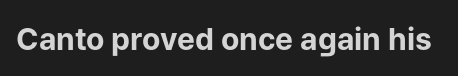
Q: Is the text bold? A: Yes.
Q: Is the text italic (slanted)? A: No, it is upright.
Q: Is the typeface a serif or a sans-serif typeface? A: Sans-serif.
Q: Is the text underlined? A: No.
Q: Is the spacing between letters normal or unusually wide? A: Normal.
Q: Width (condensed, normal, or wide)? A: Normal.
Q: Stroke contrast? A: Low.
Q: x-height? A: Medium.
Q: Monospaced? A: No.
